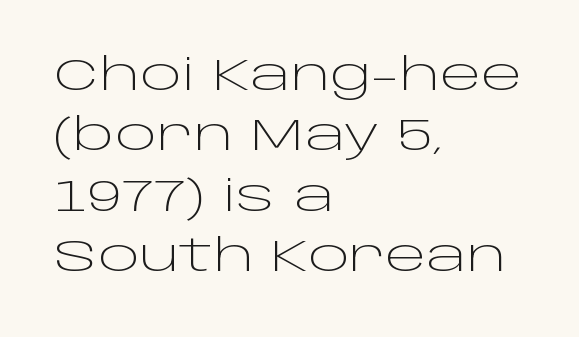
{"serif": "no", "italic": "no", "bold": "no", "weight": "light", "width": "wide", "stroke_contrast": "low", "x_height": "large", "monospaced": "no", "underline": "no", "align": "left", "line_spacing": "normal", "line_spacing_ratio": 1.37, "letter_spacing": "normal", "letter_spacing_em": 0.0, "glyph_px": 44}
